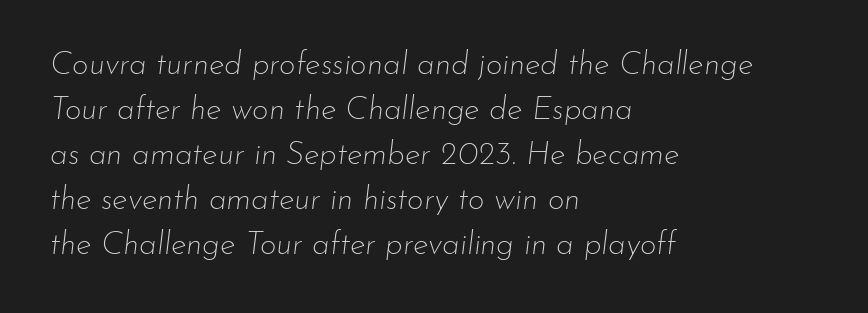
Visually the block forms a straight wall on the left and a jagged coastline on the right. No extra ink here — the face is not bold. Horizontal bands of white between lines are of average thickness. The strip under each line holds only bare page. Spacing verdict: proportional, widths tailored to each character. Letter spacing: default.
